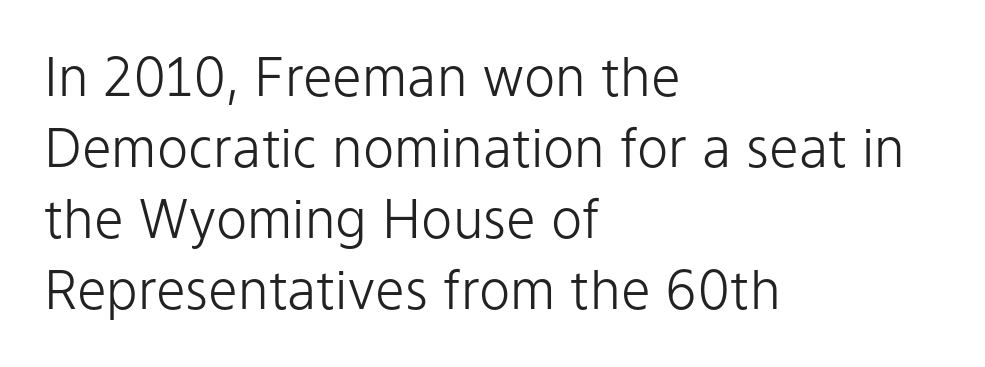
The specimen reads as upright at a glance. The area under the type is left untouched. Notice how descenders clear the ascenders below comfortably — that's standard leading. The letters carry no serifs — their stems end cleanly without finishing strokes.
